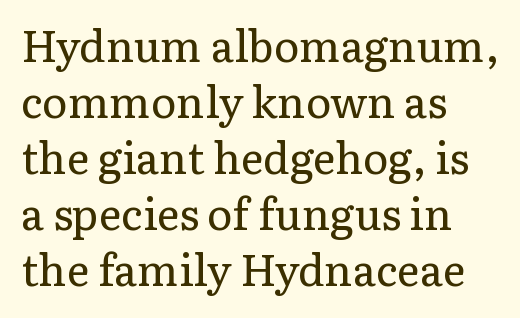
{"serif": "yes", "italic": "no", "bold": "no", "weight": "regular", "width": "normal", "stroke_contrast": "low", "x_height": "medium", "monospaced": "no", "underline": "no", "align": "left", "line_spacing": "normal", "line_spacing_ratio": 1.3, "letter_spacing": "normal", "letter_spacing_em": 0.0, "glyph_px": 43}
